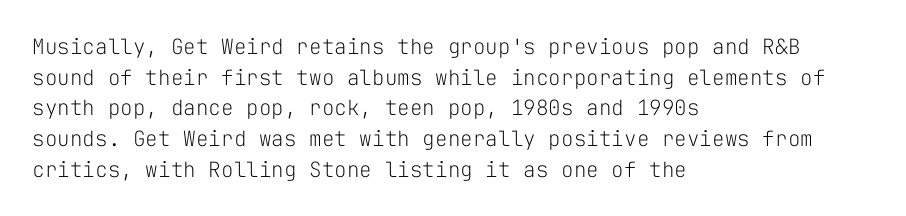
The strip under each line holds only bare page. The lines in this sample share a left origin and differ only in where they stop. The block of text has a typical density, with ordinary space between rows. A typesetter would call this zero additional tracking. Each stroke keeps to a modest, everyday thickness or less. Style check: upright.
